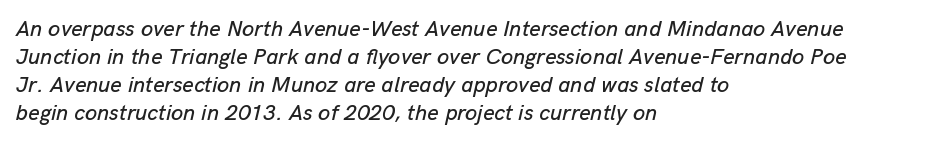
{"italic": "yes", "lean": "right", "slant_degrees": 13, "underline": "no", "align": "left", "line_spacing": "normal", "line_spacing_ratio": 1.27, "letter_spacing": "normal", "letter_spacing_em": 0.0, "glyph_px": 22}
